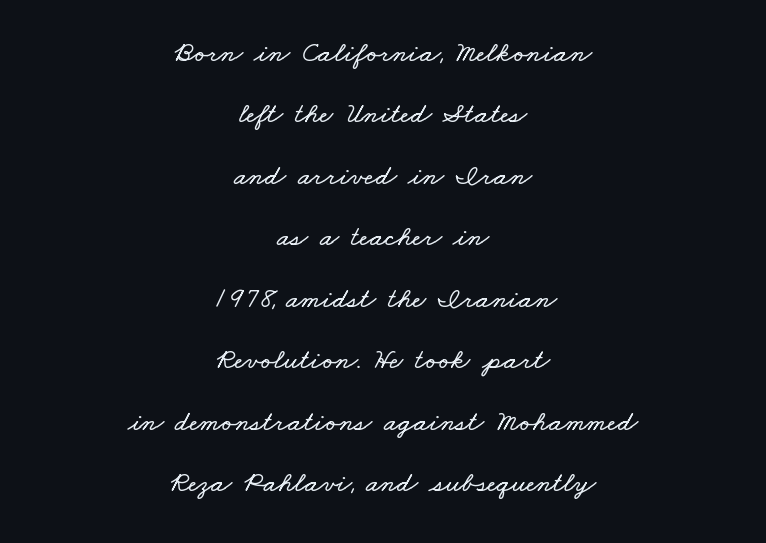
This block would shrink considerably if given ordinary leading; it's expanded now. Spacing verdict: proportional, widths tailored to each character. No extra tracking has been applied to these lines. No word sits above an underline. The text block is weighted toward neither margin, spreading evenly from the middle.
